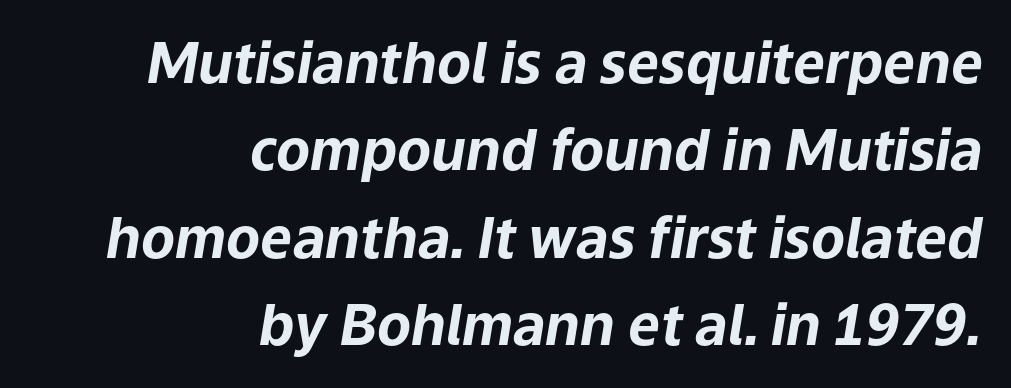
{"italic": "yes", "lean": "right", "slant_degrees": 9, "bold": "yes", "weight": "bold", "width": "normal", "stroke_contrast": "low", "x_height": "medium", "monospaced": "no", "underline": "no", "align": "right", "line_spacing": "normal", "line_spacing_ratio": 1.56, "letter_spacing": "normal", "letter_spacing_em": 0.0, "glyph_px": 56}
